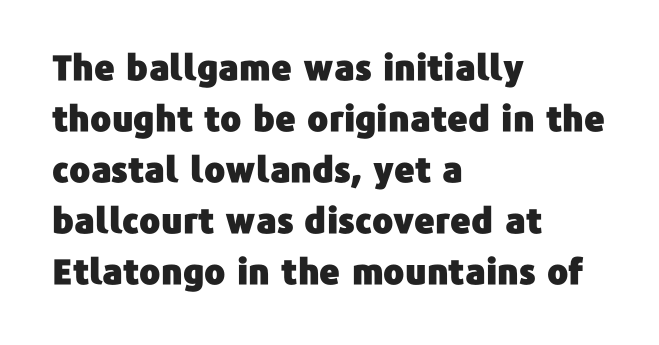
Each row of text sits above clean, open space. Honestly, the row spacing looks completely unremarkable. The rag falls on the right side of this text block. The passage shown is typed in a proportional face where columns would drift.
